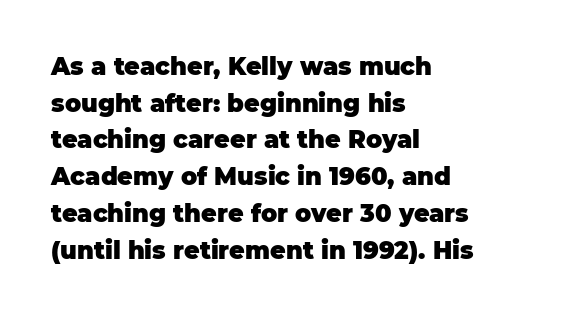
Q: Is the text bold? A: Yes.
Q: Is the text italic (slanted)? A: No, it is upright.
Q: Is the text underlined? A: No.
Q: How is the paragraph aligned? A: Left-aligned.
Q: Is the spacing between letters normal or unusually wide? A: Normal.
Q: Is the spacing between lines tight, normal or loose? A: Normal.
